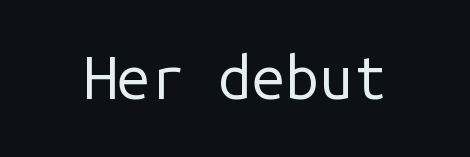
The image shows 60 px regular-weight sans-serif type, upright, monospaced; set normal letter spacing, not underlined; low stroke contrast and a medium x-height.
